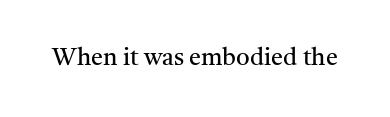
The image shows 24 px text type, upright; set normal letter spacing, not underlined.
